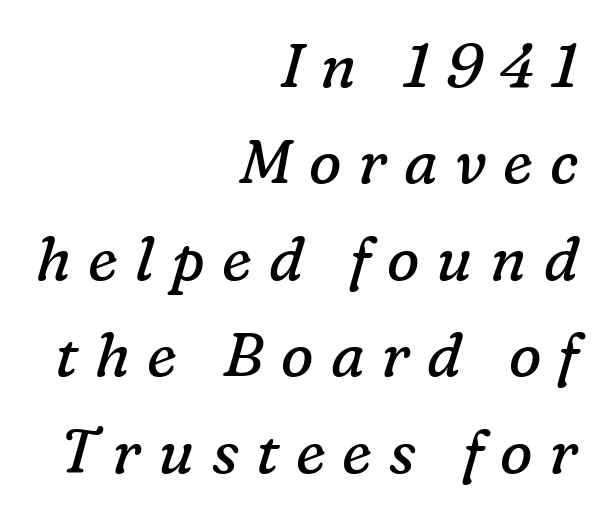
The image shows 61 px regular-weight serif type, italic (leaning right); set right-aligned, normal line spacing (1.58x), unusually wide letter spacing (+0.28 em), not underlined; low stroke contrast and a medium x-height.
